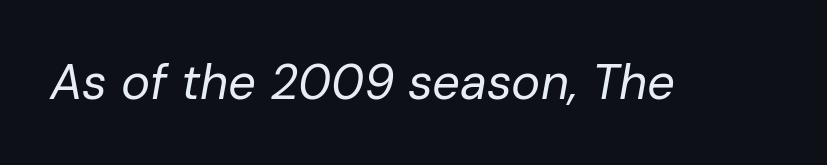
{"italic": "yes", "lean": "right", "slant_degrees": 10, "bold": "no", "weight": "regular", "width": "normal", "stroke_contrast": "low", "x_height": "medium", "monospaced": "no", "underline": "no", "letter_spacing": "normal", "letter_spacing_em": 0.0, "glyph_px": 49}
